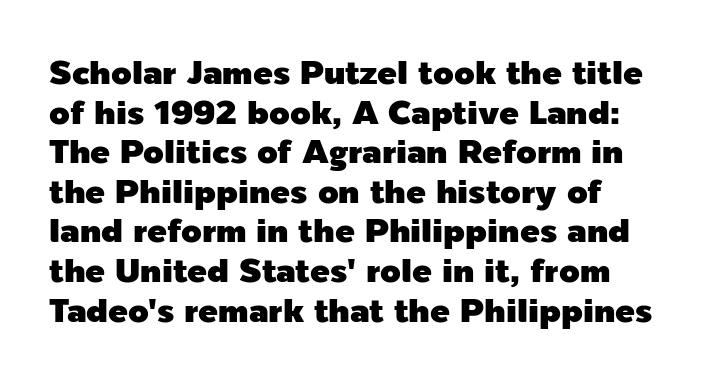
The image shows 33 px sans-serif type, upright; set left-aligned, line spacing 1.2x, normal letter spacing, not underlined; a medium x-height.
